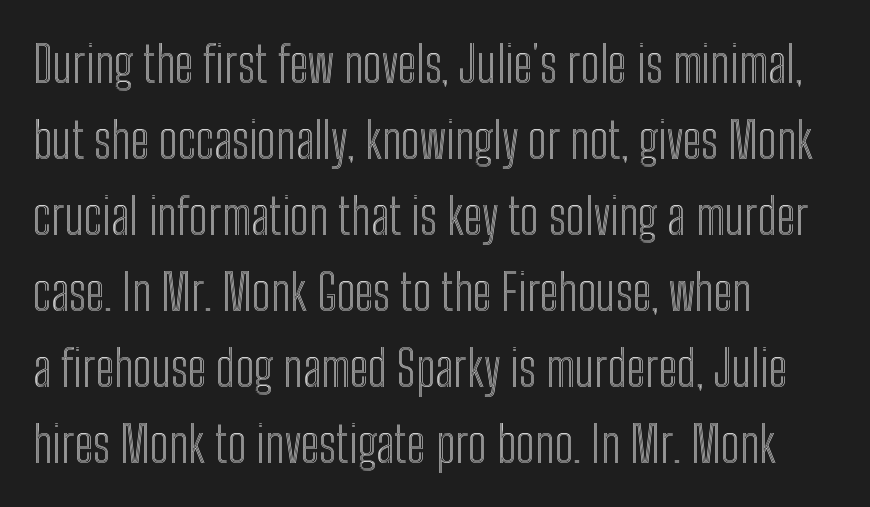
A bare baseline throughout the passage. Casual observation: everything's shoved over to the left. The line-height multiplier appears to be the usual default. The gaps between neighbouring characters are ordinary and unremarkable. Looks like regular typesetting: each glyph gets only the width it needs.
